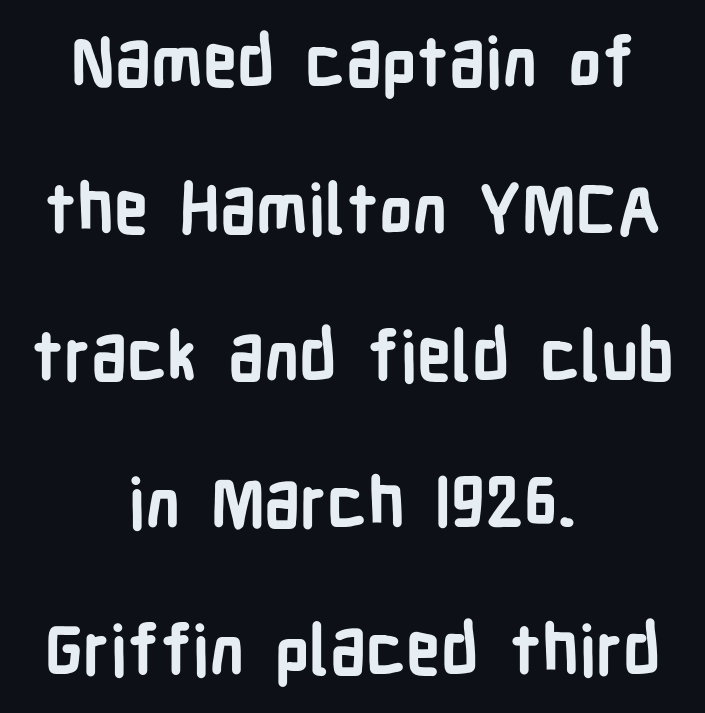
Q: Is the text bold? A: Yes.
Q: Is the text italic (slanted)? A: No, it is upright.
Q: Is the typeface a serif or a sans-serif typeface? A: Sans-serif.
Q: Is the text underlined? A: No.
Q: How is the paragraph aligned? A: Centered.
Q: Is the spacing between letters normal or unusually wide? A: Normal.
Q: Is the spacing between lines tight, normal or loose? A: Loose.
Q: Width (condensed, normal, or wide)? A: Condensed.
Q: Stroke contrast? A: Low.
Q: x-height? A: Medium.
Q: Monospaced? A: No.
